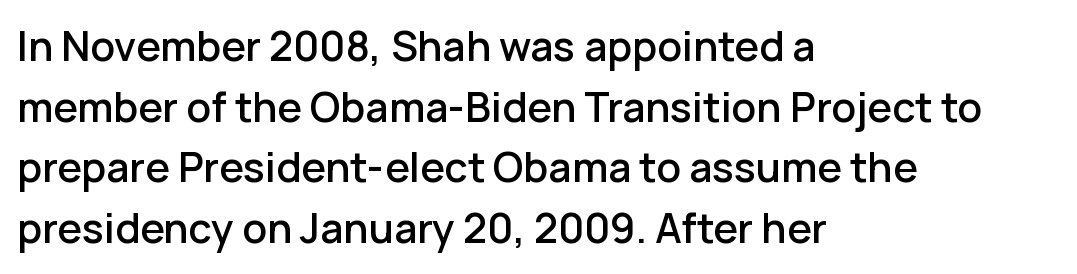
Q: Is the text italic (slanted)? A: No, it is upright.
Q: Is the typeface a serif or a sans-serif typeface? A: Sans-serif.
Q: Is the text underlined? A: No.
Q: How is the paragraph aligned? A: Left-aligned.
Q: Is the spacing between letters normal or unusually wide? A: Normal.
Q: Is the spacing between lines tight, normal or loose? A: Normal.
Q: Width (condensed, normal, or wide)? A: Normal.
Q: Stroke contrast? A: Low.
Q: x-height? A: Medium.
Q: Monospaced? A: No.
